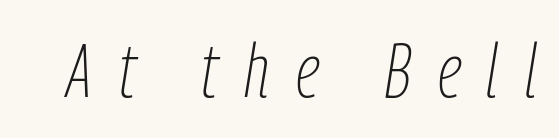
Q: Is the text bold? A: No.
Q: Is the text italic (slanted)? A: Yes, it leans right by about 9 degrees.
Q: Is the text underlined? A: No.
Q: Is the spacing between letters normal or unusually wide? A: Unusually wide.
Q: Width (condensed, normal, or wide)? A: Condensed.
Q: Stroke contrast? A: Low.
Q: x-height? A: Medium.
Q: Monospaced? A: No.
